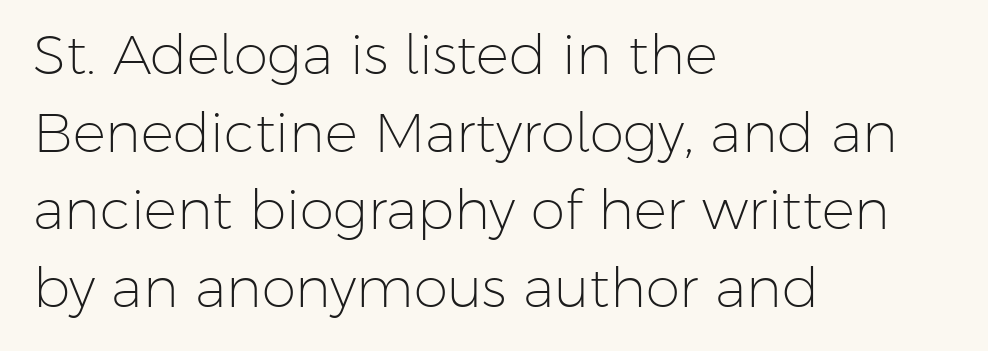
{"serif": "no", "italic": "no", "bold": "no", "weight": "light", "width": "normal", "stroke_contrast": "low", "x_height": "medium", "monospaced": "no", "underline": "no", "align": "left", "line_spacing": "normal", "line_spacing_ratio": 1.41, "letter_spacing": "normal", "letter_spacing_em": 0.0, "glyph_px": 55}
